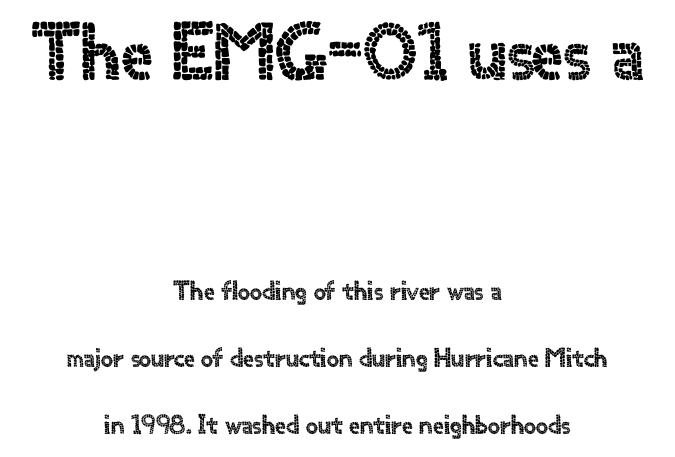
{"serif": "no", "italic": "no", "width": "normal", "x_height": "small", "monospaced": "no", "underline": "no", "align": "center", "line_spacing": "loose", "line_spacing_ratio": 2.48, "letter_spacing": "normal", "letter_spacing_em": 0.0, "larger_block": "first", "size_ratio": 2.96, "glyph_px": 80}
